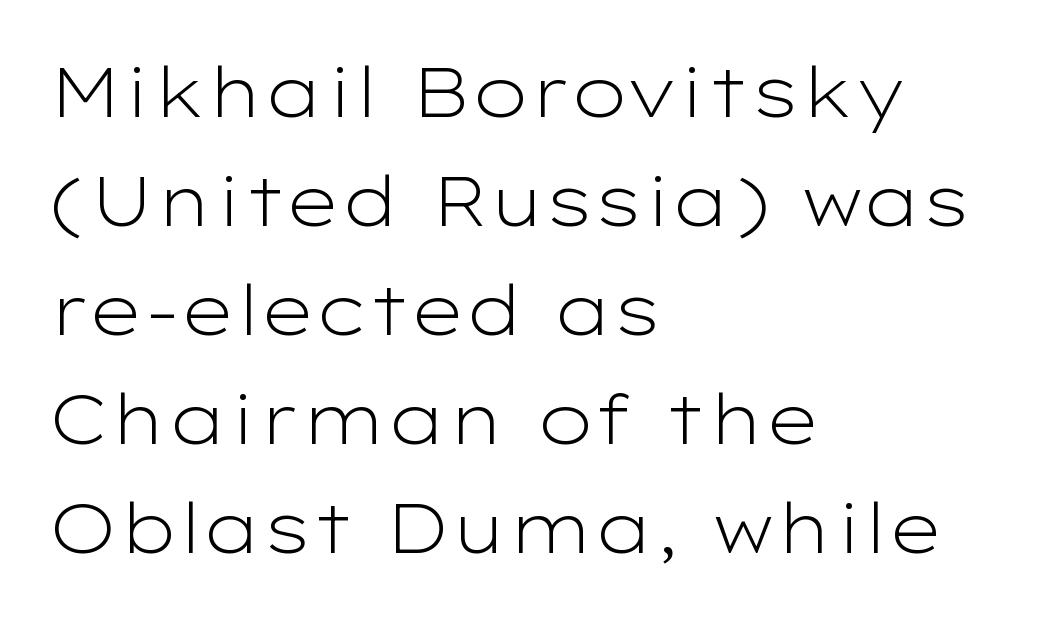
{"serif": "no", "italic": "no", "bold": "no", "weight": "light", "width": "wide", "stroke_contrast": "low", "x_height": "medium", "monospaced": "no", "underline": "no", "align": "left", "line_spacing": "normal", "line_spacing_ratio": 1.58, "letter_spacing": "normal", "letter_spacing_em": 0.0, "glyph_px": 69}
